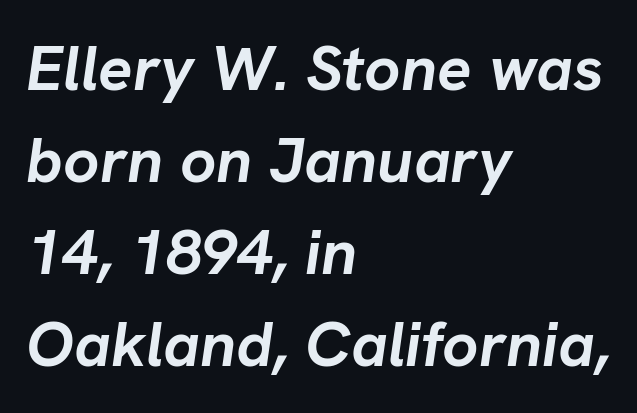
Q: Is the text bold? A: Yes.
Q: Is the text italic (slanted)? A: Yes, it leans right by about 8 degrees.
Q: Is the text underlined? A: No.
Q: How is the paragraph aligned? A: Left-aligned.
Q: Is the spacing between letters normal or unusually wide? A: Normal.
Q: Is the spacing between lines tight, normal or loose? A: Normal.
Q: Width (condensed, normal, or wide)? A: Normal.
Q: Stroke contrast? A: Low.
Q: x-height? A: Medium.
Q: Monospaced? A: No.
